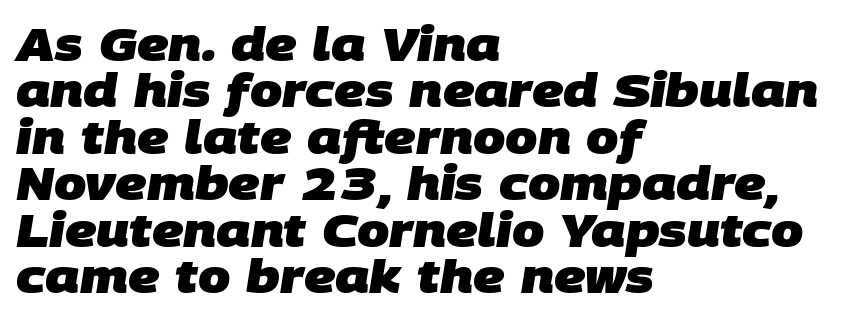
Q: Is the text bold? A: Yes.
Q: Is the typeface a serif or a sans-serif typeface? A: Sans-serif.
Q: Is the text underlined? A: No.
Q: How is the paragraph aligned? A: Left-aligned.
Q: Is the spacing between letters normal or unusually wide? A: Normal.
Q: Is the spacing between lines tight, normal or loose? A: Tight.
Q: Width (condensed, normal, or wide)? A: Normal.
Q: Stroke contrast? A: Low.
Q: x-height? A: Large.
Q: Monospaced? A: No.
